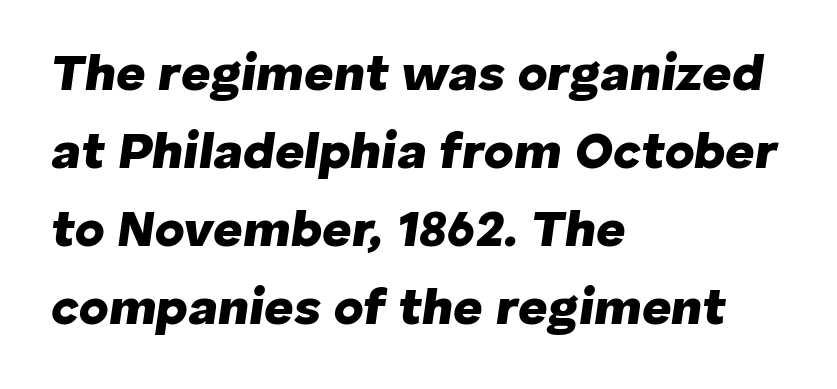
{"italic": "yes", "lean": "right", "slant_degrees": 8, "bold": "yes", "weight": "heavy", "width": "normal", "stroke_contrast": "low", "x_height": "medium", "monospaced": "no", "underline": "no", "align": "left", "line_spacing": "normal", "line_spacing_ratio": 1.53, "letter_spacing": "normal", "letter_spacing_em": 0.0, "glyph_px": 51}
